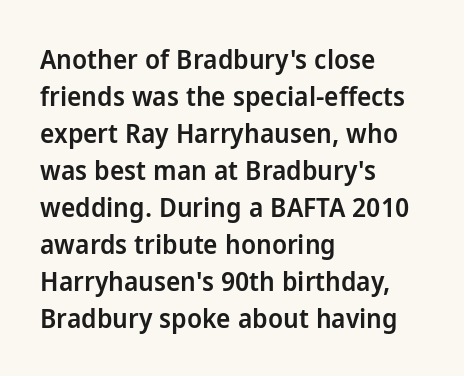
Nobody touched the tracking dial on this one. The space between consecutive lines is moderate. The area under the type is left untouched. Posture: straight, roman, zero tilt. The glyphs have the mass of a demibold cut, below bold.
